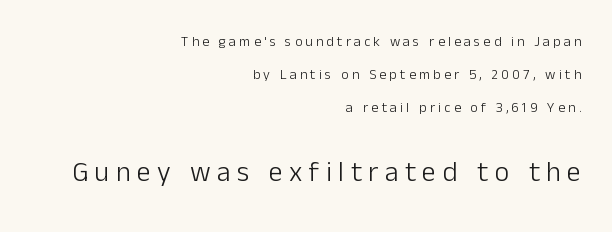
{"serif": "no", "italic": "no", "bold": "no", "weight": "light", "width": "normal", "stroke_contrast": "low", "x_height": "medium", "monospaced": "no", "underline": "no", "align": "right", "line_spacing": "loose", "line_spacing_ratio": 2.35, "letter_spacing": "wide", "letter_spacing_em": 0.23, "larger_block": "second", "size_ratio": 2.0, "glyph_px": 28}
